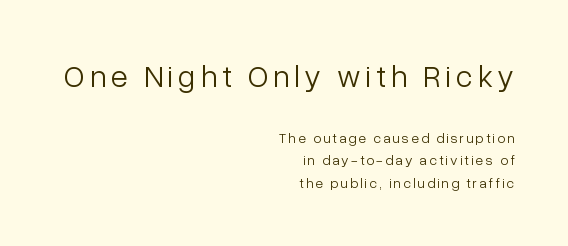
These lines were composed using upright roman letters. The passage shown is typed in a proportional face where columns would drift. Baseline-to-baseline distance is the conventional proportion of letter height. Visually, the top section dominates because its glyphs are scaled up. This rendering uses right alignment, leaving the left contour irregular.
